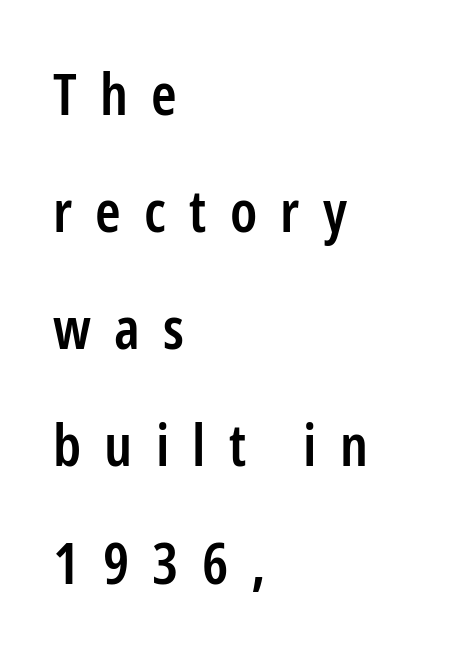
Q: Is the text bold? A: Semi-bold.
Q: Is the text italic (slanted)? A: No, it is upright.
Q: Is the typeface a serif or a sans-serif typeface? A: Sans-serif.
Q: Is the text underlined? A: No.
Q: How is the paragraph aligned? A: Left-aligned.
Q: Is the spacing between letters normal or unusually wide? A: Unusually wide.
Q: Is the spacing between lines tight, normal or loose? A: Loose.
Q: Width (condensed, normal, or wide)? A: Condensed.
Q: Stroke contrast? A: Low.
Q: x-height? A: Medium.
Q: Monospaced? A: No.
